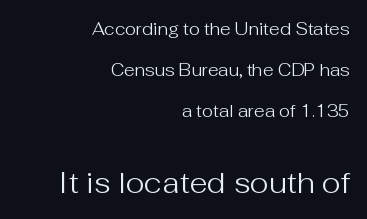
The image shows 29 px regular-weight sans-serif type, upright; set right-aligned, loose line spacing (2.4x), normal letter spacing, not underlined; the second (bottom) block is 1.71x larger; medium stroke contrast and a medium x-height.
